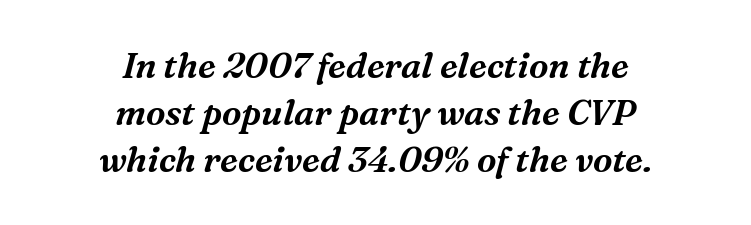
{"serif": "yes", "italic": "yes", "lean": "right", "slant_degrees": 16, "width": "normal", "stroke_contrast": "medium", "x_height": "medium", "monospaced": "no", "underline": "no", "align": "center", "line_spacing": "normal", "line_spacing_ratio": 1.35, "letter_spacing": "normal", "letter_spacing_em": 0.0, "glyph_px": 35}
